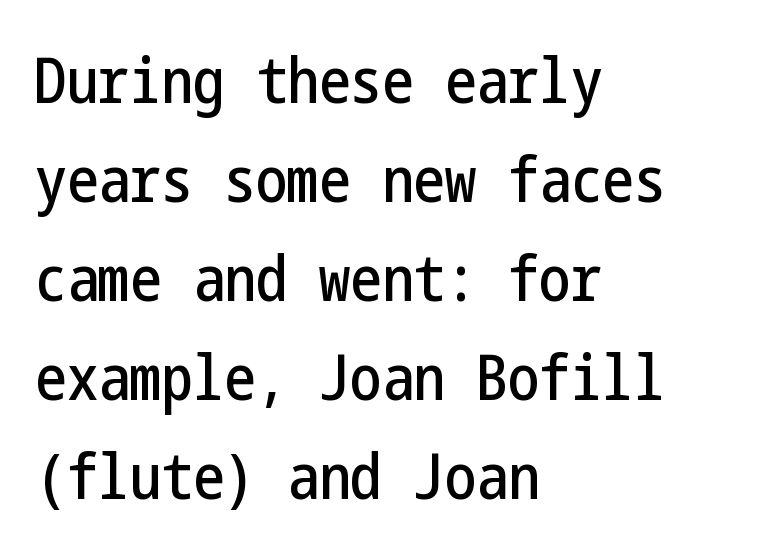
Q: Is the text italic (slanted)? A: No, it is upright.
Q: Is the typeface a serif or a sans-serif typeface? A: Sans-serif.
Q: Is the text underlined? A: No.
Q: How is the paragraph aligned? A: Left-aligned.
Q: Is the spacing between letters normal or unusually wide? A: Normal.
Q: Is the spacing between lines tight, normal or loose? A: Normal.
Q: Width (condensed, normal, or wide)? A: Condensed.
Q: Stroke contrast? A: Low.
Q: x-height? A: Medium.
